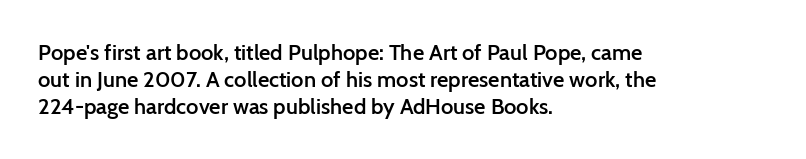
The image shows 22 px text type, upright; set left-aligned, line spacing 1.23x, normal letter spacing, not underlined.
